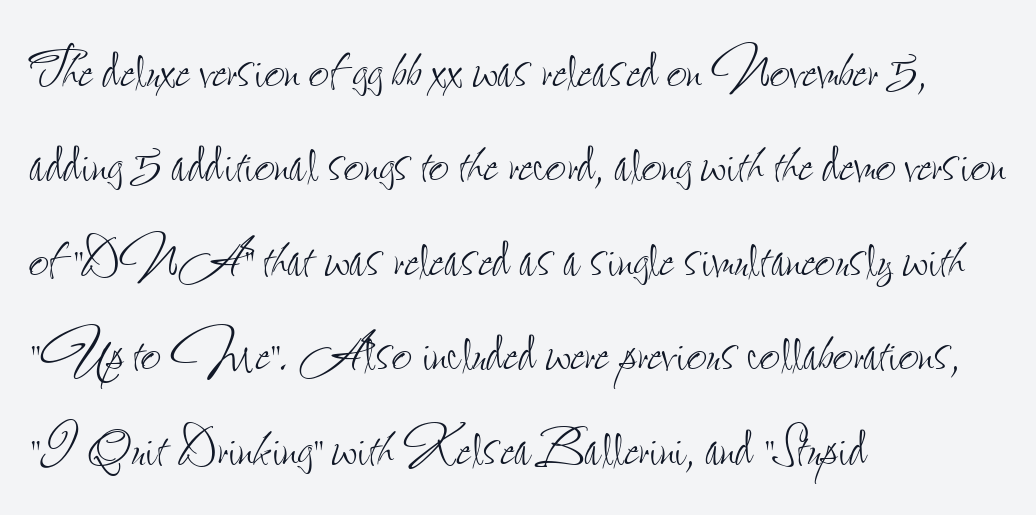
{"bold": "no", "weight": "thin", "width": "condensed", "stroke_contrast": "low", "x_height": "small", "monospaced": "no", "underline": "no", "align": "left", "line_spacing": "normal", "line_spacing_ratio": 1.33, "letter_spacing": "normal", "letter_spacing_em": 0.0, "glyph_px": 71}
